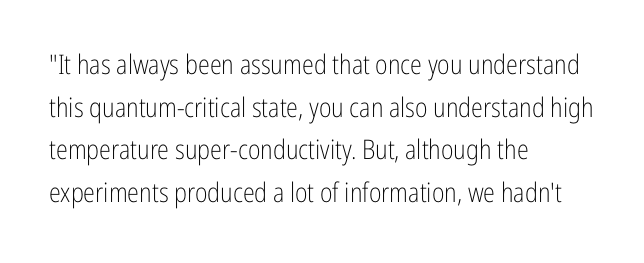
Q: Is the text bold? A: No.
Q: Is the text italic (slanted)? A: No, it is upright.
Q: Is the text underlined? A: No.
Q: How is the paragraph aligned? A: Left-aligned.
Q: Is the spacing between letters normal or unusually wide? A: Normal.
Q: Is the spacing between lines tight, normal or loose? A: Normal.
